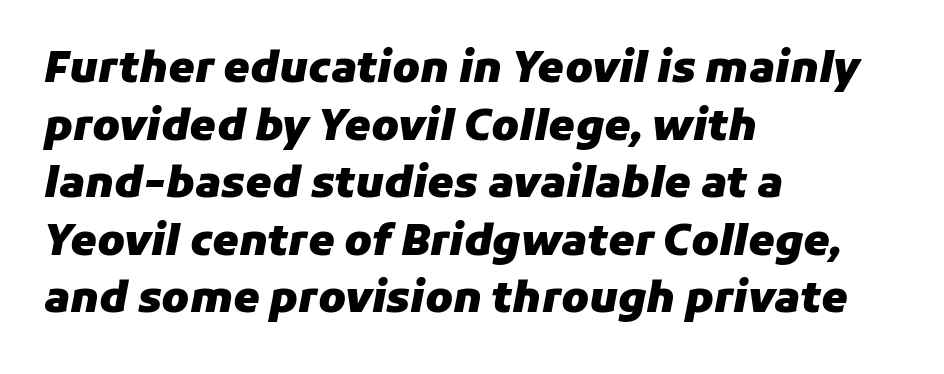
{"italic": "yes", "lean": "right", "slant_degrees": 11, "bold": "yes", "weight": "heavy", "width": "normal", "stroke_contrast": "low", "x_height": "medium", "monospaced": "no", "underline": "no", "align": "left", "line_spacing": "normal", "line_spacing_ratio": 1.37, "letter_spacing": "normal", "letter_spacing_em": 0.0, "glyph_px": 42}
